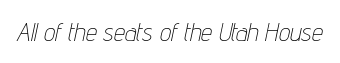
{"italic": "yes", "lean": "right", "slant_degrees": 12, "bold": "no", "underline": "no", "letter_spacing": "normal", "letter_spacing_em": 0.0, "glyph_px": 25}
